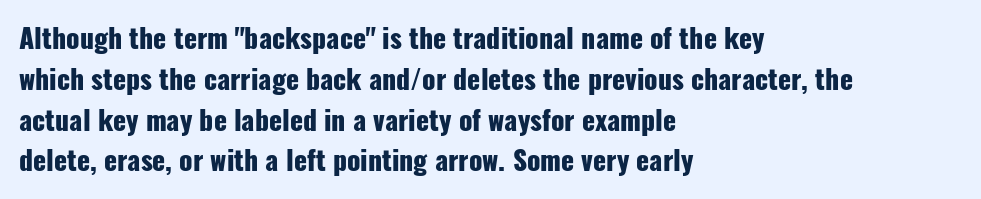
This is the regular roman posture of the typeface. Regarding leading, the lines here are spaced in the standard way. Heft: maximum for text — a bold. The specimen omits any rule beneath the text block's lines.
